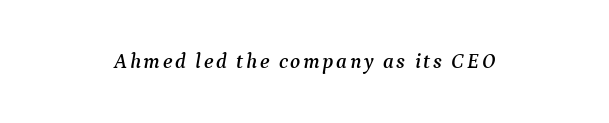
Q: Is the text italic (slanted)? A: Yes, it leans right by about 9 degrees.
Q: Is the text underlined? A: No.
Q: How is the paragraph aligned? A: Centered.
